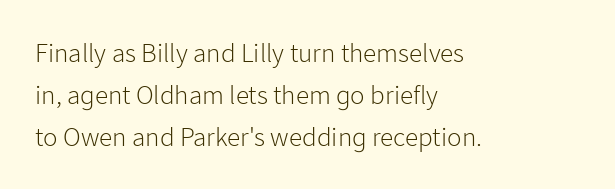
{"italic": "no", "bold": "no", "underline": "no", "align": "left", "line_spacing": "normal", "line_spacing_ratio": 1.55, "letter_spacing": "normal", "letter_spacing_em": 0.0, "glyph_px": 27}
